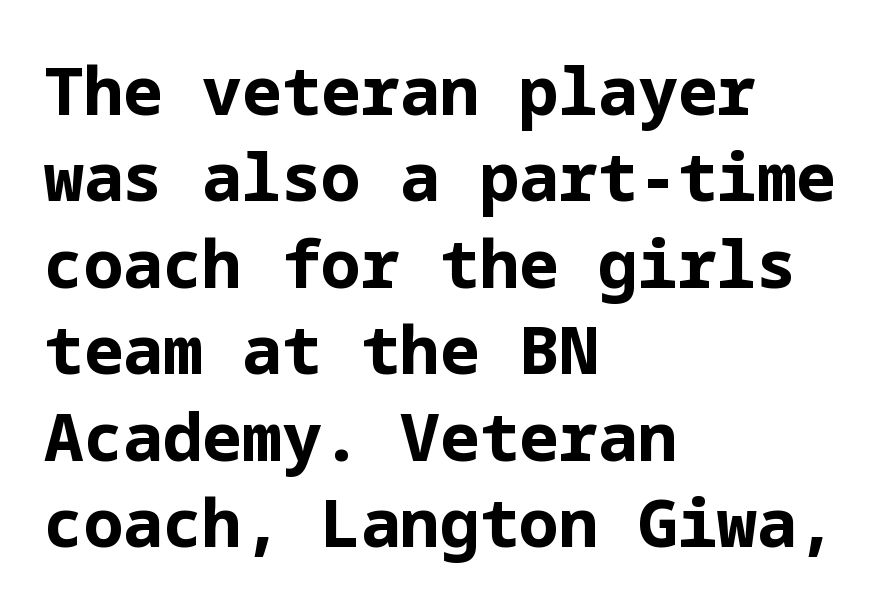
The image shows 66 px bold sans-serif type, upright; set left-aligned, normal line spacing (1.31x), normal letter spacing, not underlined; low stroke contrast and a medium x-height.
